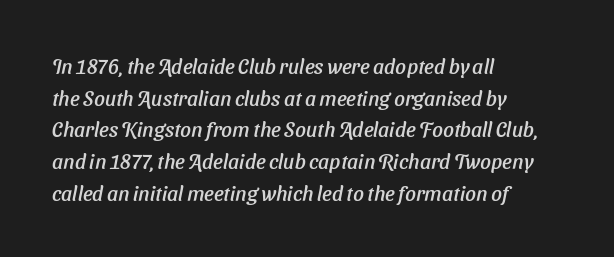
{"italic": "yes", "lean": "right", "slant_degrees": 11, "underline": "no", "align": "left", "line_spacing": "normal", "line_spacing_ratio": 1.51, "letter_spacing": "normal", "letter_spacing_em": 0.0, "glyph_px": 21}
